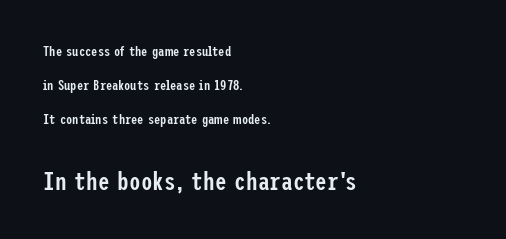
Nobody drew a line under any word here. If you drew a ruler down the left edge, every line would touch it. A great deal of white space separates one row of letters from the next. It's the straight-up-and-down kind of type. The line texture is even and compact thanks to regular tracking. Whoever set this made the second block the dominant, larger element.
